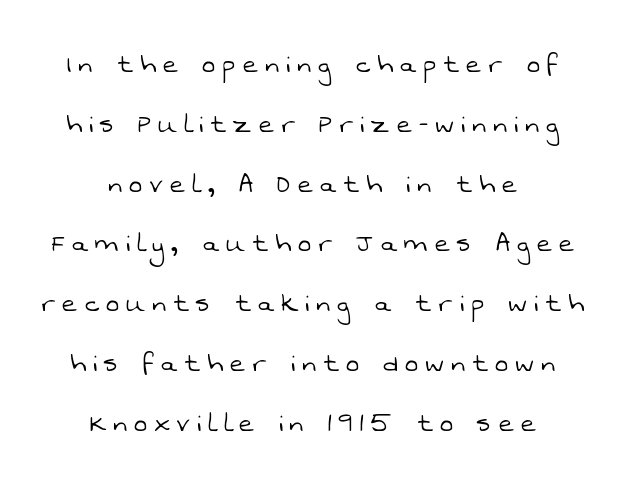
{"serif": "no", "bold": "no", "weight": "light", "width": "normal", "stroke_contrast": "low", "x_height": "medium", "monospaced": "no", "underline": "no", "align": "center", "line_spacing": "loose", "line_spacing_ratio": 1.93, "letter_spacing": "wide", "letter_spacing_em": 0.24, "glyph_px": 31}
